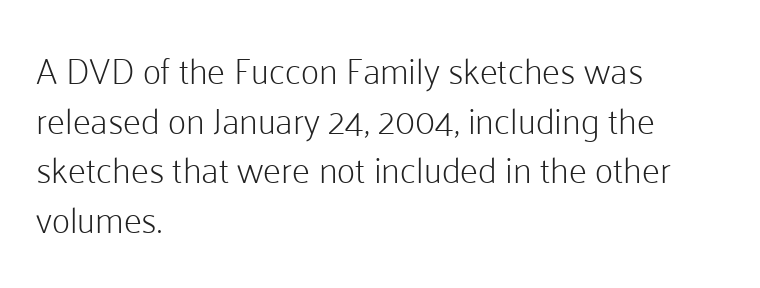
Bold? No — there's no thickening of the strokes. Italic: no, the glyphs are upright roman. A normal amount of white space separates one row of letters from the next. A classic flush-left, rag-right setting is used for this passage. The baseline area is clear.
